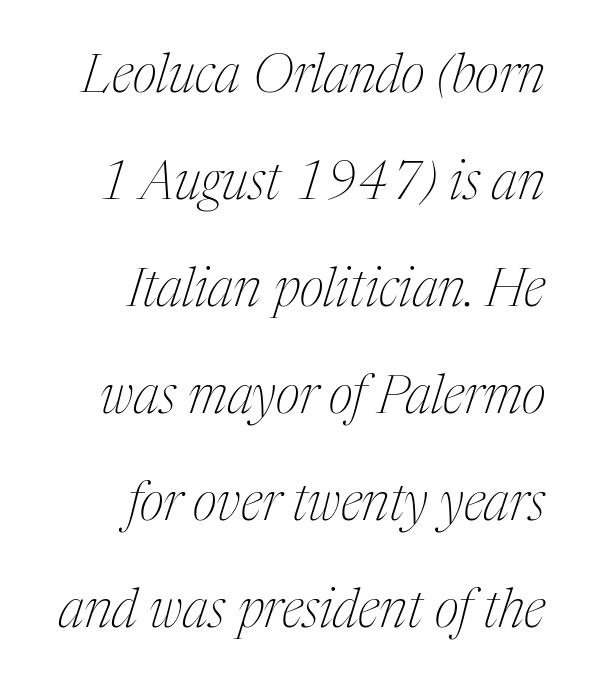
Unlike a clean sans, this face finishes its strokes with serifs. Compared with a flush-left layout, this one pins lines to the opposite, right side. Observe the ordinary spacing: letters are neighbours, not strangers. The letters advance in unequal steps, a hallmark of proportional type. The font is comparable to plain body text, perhaps lighter. Whoever set this chose breathing room over compactness in the vertical rhythm.
